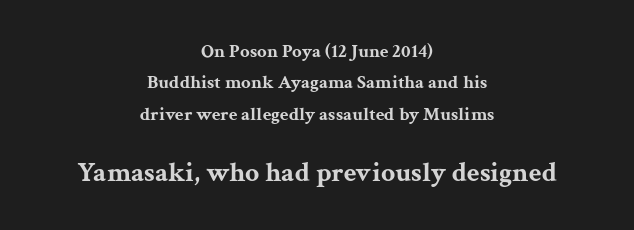
{"serif": "yes", "italic": "no", "bold": "yes", "weight": "bold", "width": "wide", "stroke_contrast": "medium", "x_height": "medium", "monospaced": "no", "underline": "no", "align": "center", "line_spacing": "normal", "line_spacing_ratio": 1.65, "letter_spacing": "normal", "letter_spacing_em": 0.0, "larger_block": "second", "size_ratio": 1.47, "glyph_px": 28}
